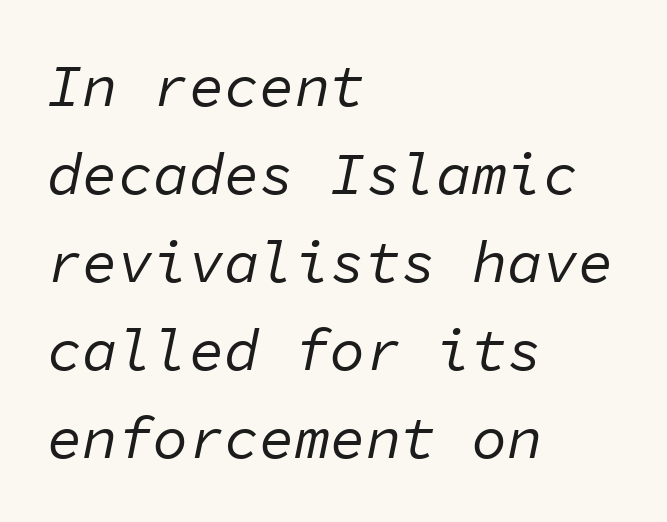
Glance below the letters and you will spot only blank space. The font is comparable to plain body text, perhaps lighter. Horizontally, the lines are justified to the leading edge only. The passage shown is typed in a monospace face where columns stay perfectly aligned. The line-height multiplier appears to be the usual default. If you drew a line through each stem, it would be angled.
